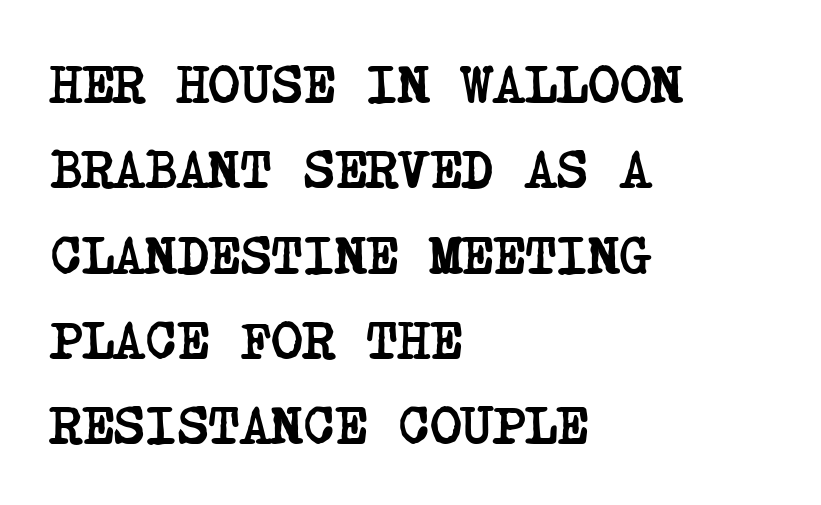
A typesetter would label this face a serif. Baseline-to-baseline distance is the conventional proportion of letter height. How are the letters spaced? Ordinarily, with no added tracking. Heavy-handed strokes throughout: this text is bold. The passage shown is not underscored anywhere. The rag falls on the right side of this text block.
